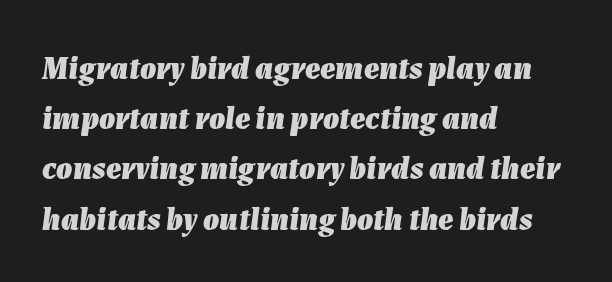
The image shows 32 px heavy type, italic (leaning right); set left-aligned, normal line spacing (1.57x), normal letter spacing, not underlined; low stroke contrast and a medium x-height.
